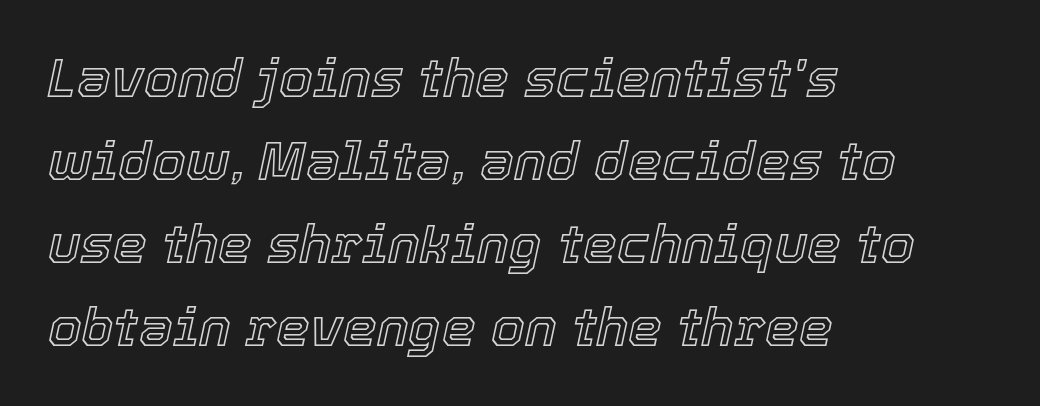
The image shows 54 px text type, italic (leaning right); set left-aligned, normal line spacing (1.54x), normal letter spacing, not underlined; a medium x-height.
